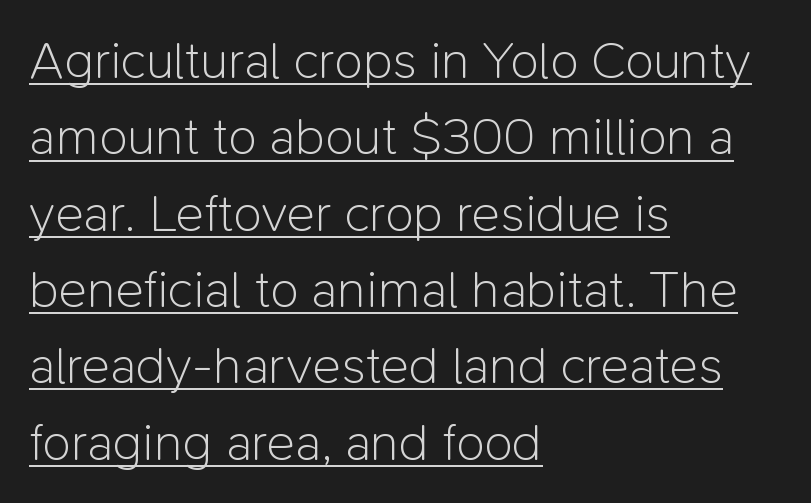
Q: Is the text bold? A: No.
Q: Is the text italic (slanted)? A: No, it is upright.
Q: Is the typeface a serif or a sans-serif typeface? A: Sans-serif.
Q: Is the text underlined? A: Yes.
Q: How is the paragraph aligned? A: Left-aligned.
Q: Is the spacing between letters normal or unusually wide? A: Normal.
Q: Is the spacing between lines tight, normal or loose? A: Normal.
Q: Width (condensed, normal, or wide)? A: Normal.
Q: Stroke contrast? A: Low.
Q: x-height? A: Medium.
Q: Monospaced? A: No.
